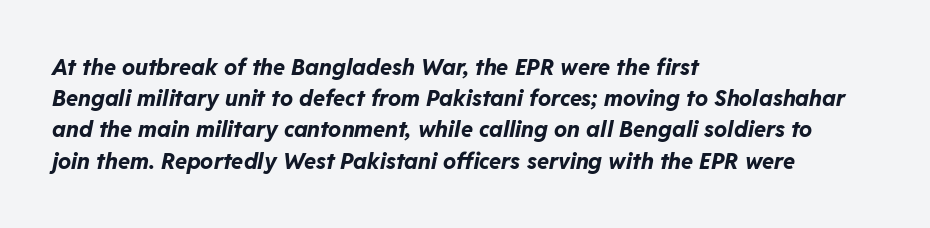
Q: Is the text bold? A: Yes.
Q: Is the text italic (slanted)? A: Yes, it leans right by about 11 degrees.
Q: Is the text underlined? A: No.
Q: How is the paragraph aligned? A: Left-aligned.
Q: Is the spacing between letters normal or unusually wide? A: Normal.
Q: Is the spacing between lines tight, normal or loose? A: Normal.
